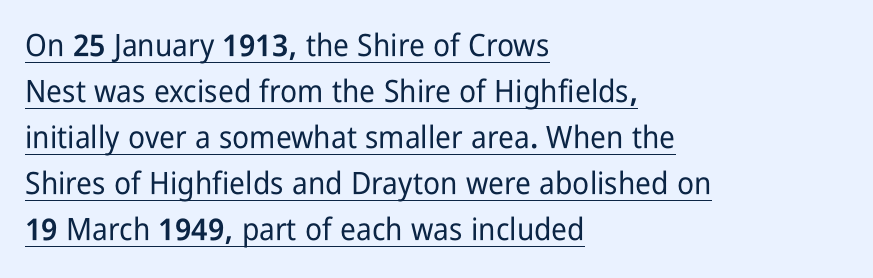
The image shows 31 px condensed sans-serif type, upright; set left-aligned, normal line spacing (1.48x), normal letter spacing, underlined; low stroke contrast and a medium x-height.
